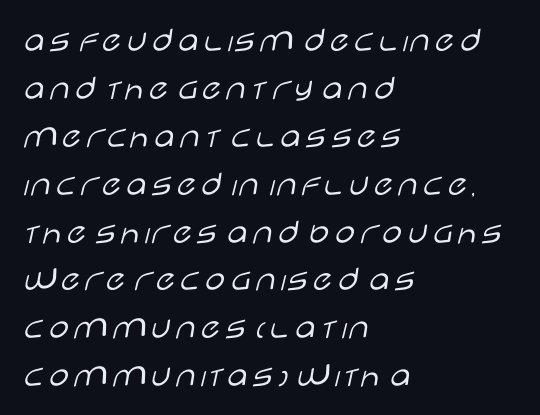
Q: Is the text bold? A: No.
Q: Is the text italic (slanted)? A: Yes.
Q: Is the typeface a serif or a sans-serif typeface? A: Sans-serif.
Q: Is the text underlined? A: No.
Q: How is the paragraph aligned? A: Left-aligned.
Q: Is the spacing between letters normal or unusually wide? A: Normal.
Q: Is the spacing between lines tight, normal or loose? A: Normal.
Q: Width (condensed, normal, or wide)? A: Wide.
Q: Stroke contrast? A: Low.
Q: x-height? A: Large.
Q: Monospaced? A: No.
